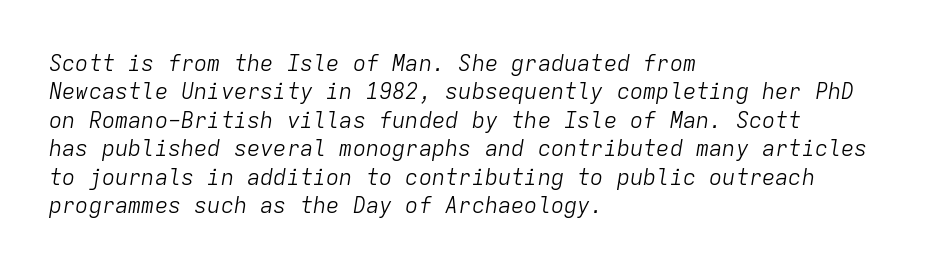
The image shows 22 px text type, italic (leaning right); set left-aligned, normal line spacing (1.29x), normal letter spacing, not underlined.
